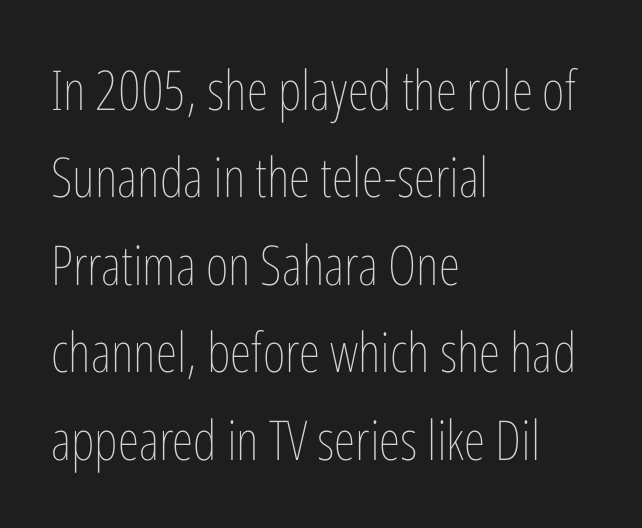
The image shows 55 px thin, condensed type, upright; set left-aligned, normal line spacing (1.59x), normal letter spacing, not underlined; low stroke contrast and a medium x-height.
